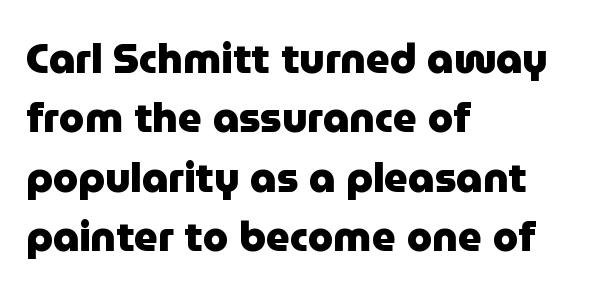
Q: Is the text bold? A: Yes.
Q: Is the text italic (slanted)? A: No, it is upright.
Q: Is the typeface a serif or a sans-serif typeface? A: Sans-serif.
Q: Is the text underlined? A: No.
Q: How is the paragraph aligned? A: Left-aligned.
Q: Is the spacing between letters normal or unusually wide? A: Normal.
Q: Is the spacing between lines tight, normal or loose? A: Normal.
Q: Width (condensed, normal, or wide)? A: Normal.
Q: Stroke contrast? A: Low.
Q: x-height? A: Medium.
Q: Monospaced? A: No.
